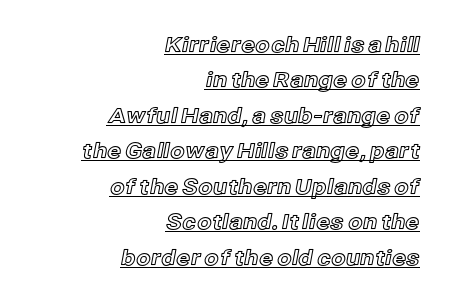
The image shows 21 px text type; set right-aligned, normal line spacing (1.69x), normal letter spacing, underlined.
